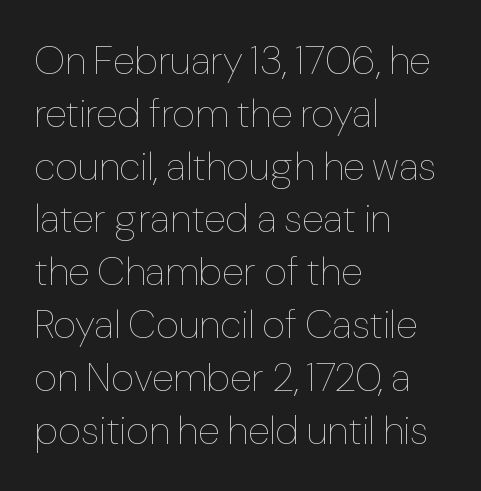
The image shows 40 px thin type, upright; set left-aligned, normal line spacing (1.32x), normal letter spacing, not underlined; low stroke contrast and a medium x-height.
